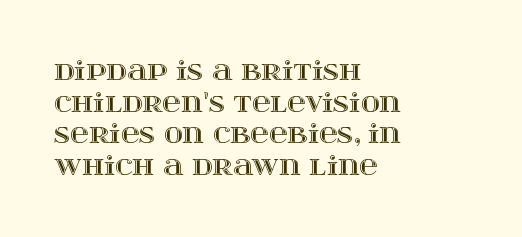
{"italic": "no", "underline": "no", "align": "left", "line_spacing_ratio": 1.22, "letter_spacing": "normal", "letter_spacing_em": 0.0, "glyph_px": 26}
